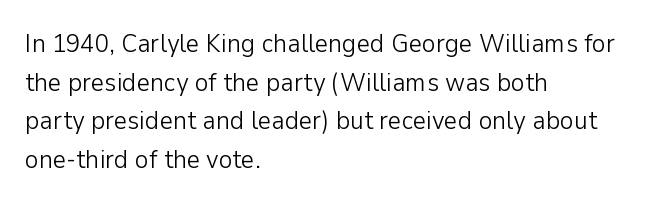
Posture: vertical. The weight tops out at a normal text grade. Words appear dense and cohesive because spacing is normal. If you drew a ruler down the left edge, every line would touch it. Line spacing here is normal. Underline: absent.
